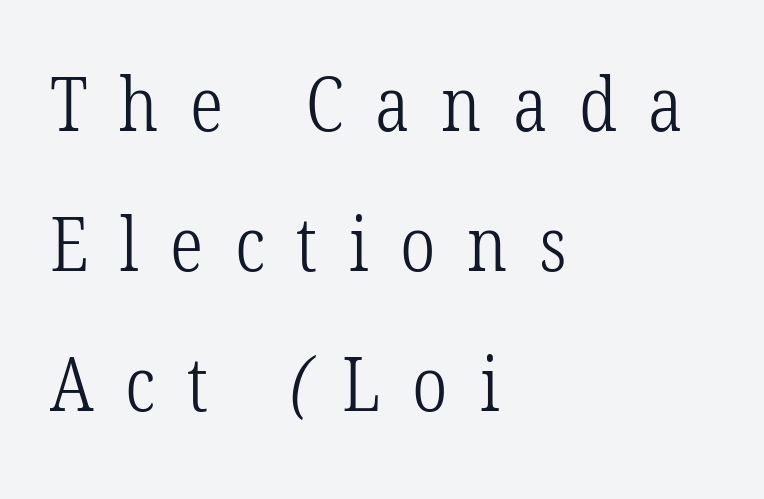
{"serif": "yes", "bold": "no", "weight": "light", "width": "condensed", "stroke_contrast": "low", "x_height": "medium", "monospaced": "no", "underline": "no", "align": "left", "line_spacing_ratio": 1.87, "letter_spacing": "wide", "letter_spacing_em": 0.42, "glyph_px": 75}
